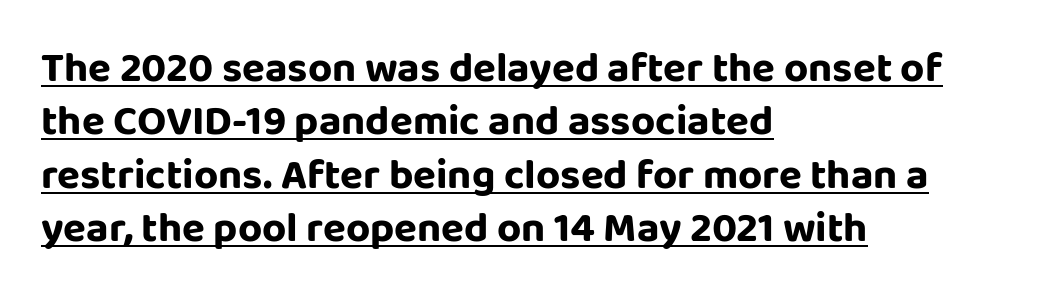
The face used here is rendered with its standard letterfit. Type style note: lacks serifs. Looks like regular typesetting: each glyph gets only the width it needs. The rendering anchors every line to the left-hand side. Descenders here cross a horizontal rule under the line.
